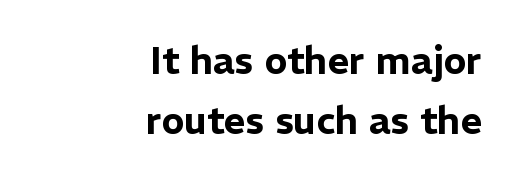
Q: Is the text italic (slanted)? A: No, it is upright.
Q: Is the typeface a serif or a sans-serif typeface? A: Sans-serif.
Q: Is the text underlined? A: No.
Q: How is the paragraph aligned? A: Right-aligned.
Q: Is the spacing between letters normal or unusually wide? A: Normal.
Q: Is the spacing between lines tight, normal or loose? A: Normal.
Q: Width (condensed, normal, or wide)? A: Normal.
Q: Stroke contrast? A: Low.
Q: x-height? A: Medium.
Q: Monospaced? A: No.
